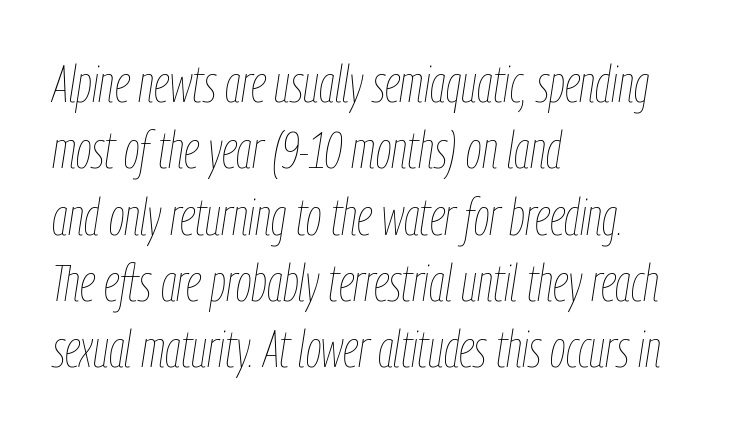
The image shows 51 px thin, condensed type, italic (leaning right); set left-aligned, normal line spacing (1.3x), normal letter spacing, not underlined; low stroke contrast and a medium x-height.
